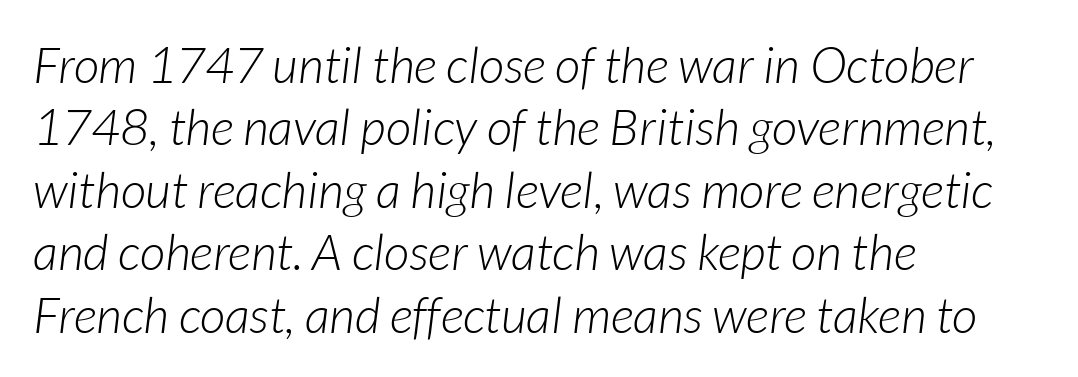
The image shows 50 px light type, italic (leaning right); set left-aligned, normal line spacing (1.25x), normal letter spacing, not underlined; low stroke contrast and a medium x-height.
